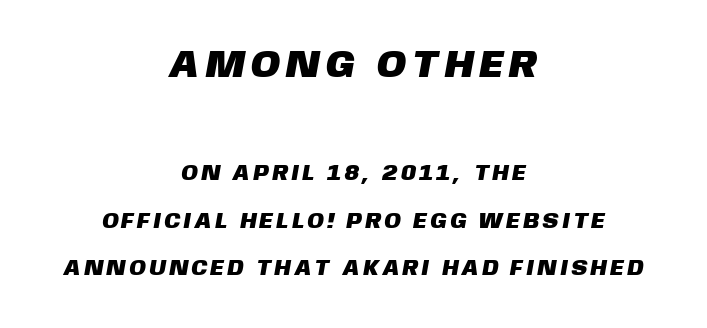
Q: Is the typeface a serif or a sans-serif typeface? A: Sans-serif.
Q: Is the text underlined? A: No.
Q: How is the paragraph aligned? A: Centered.
Q: Is the spacing between letters normal or unusually wide? A: Unusually wide.
Q: Is the spacing between lines tight, normal or loose? A: Loose.
Q: Which block of text is set in a larger size, the first (top) or the second (bottom)? A: The first (top) one.
Q: Width (condensed, normal, or wide)? A: Normal.
Q: Stroke contrast? A: Low.
Q: x-height? A: Large.
Q: Monospaced? A: No.
